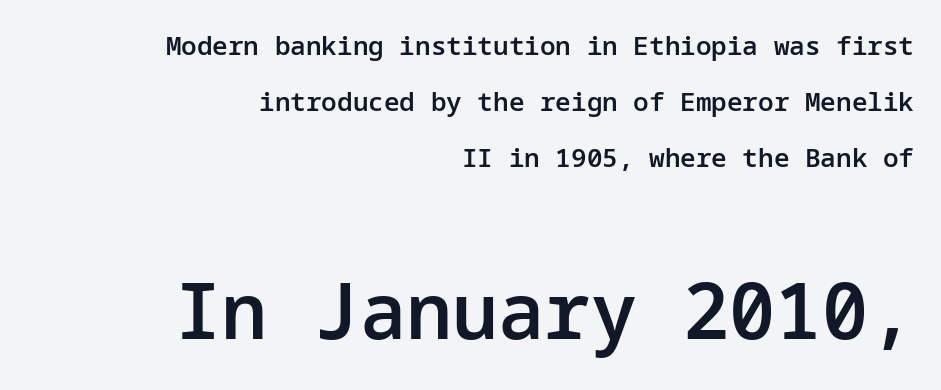
Loosely led — the rows are spread out. Posture: vertical. Is the block centered? No — it sits flush against the right margin. Plain, unruled lines of type.
